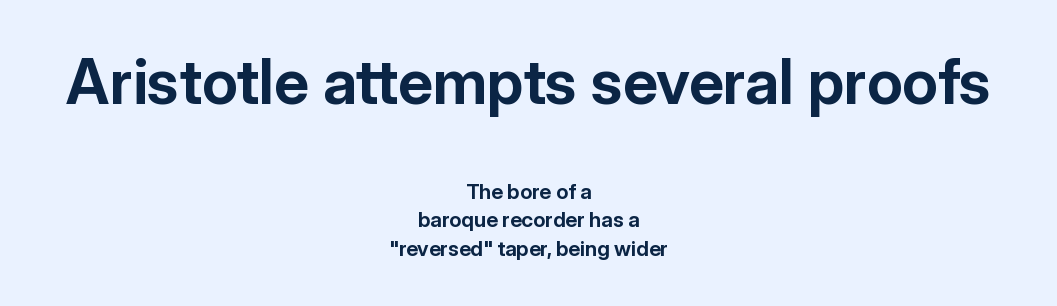
{"serif": "no", "italic": "no", "bold": "yes", "weight": "bold", "width": "normal", "stroke_contrast": "low", "x_height": "medium", "monospaced": "no", "underline": "no", "align": "center", "line_spacing": "normal", "line_spacing_ratio": 1.37, "letter_spacing": "normal", "letter_spacing_em": 0.0, "larger_block": "first", "size_ratio": 2.95, "glyph_px": 62}
